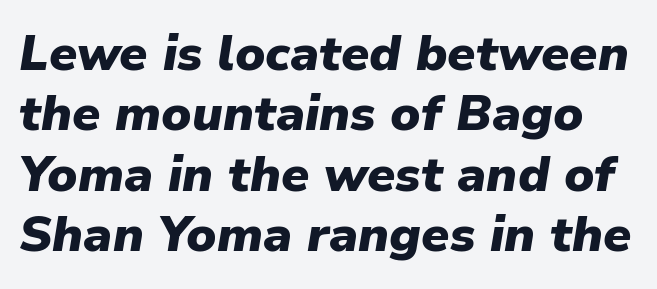
In terms of letterspacing, this is plain default setting. As a designer I'd log this as weight 700, bold. The whole block is typeset with a tilt. A typesetter would call this proportional, since set widths differ per character. Plain, unruled lines of type.
